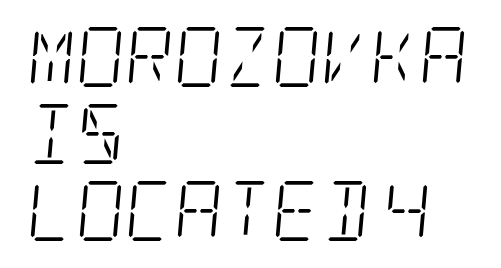
The image shows 60 px light, condensed serif type, italic (leaning right); set left-aligned, normal line spacing (1.28x), normal letter spacing, not underlined; low stroke contrast and a large x-height.
